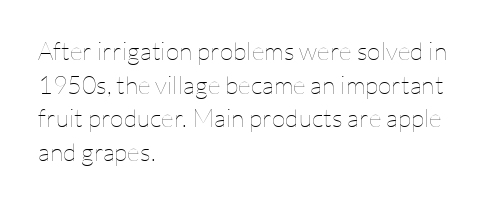
Honestly, there is no underline to notice here at all. When letters stand straight like this, we call the style roman or upright. The passage shown stacks its lines at a standard gap. Horizontal alignment here is leftward, the default for most running prose. Ink coverage per letter is moderate at most.
